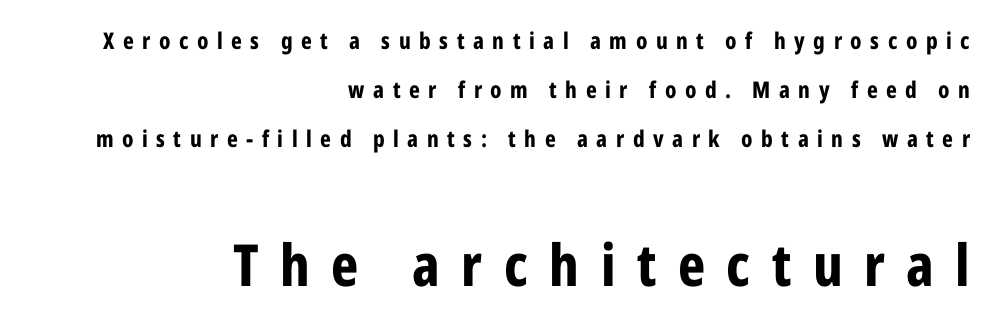
The passage shown is not underscored anywhere. The line texture is sparse and dotted thanks to wide tracking. The face used here appears at its bigger size in the lower chunk. Teacher's note: observe the even right margin — that is flush-right alignment. Rendered with straight, roman letterforms.
